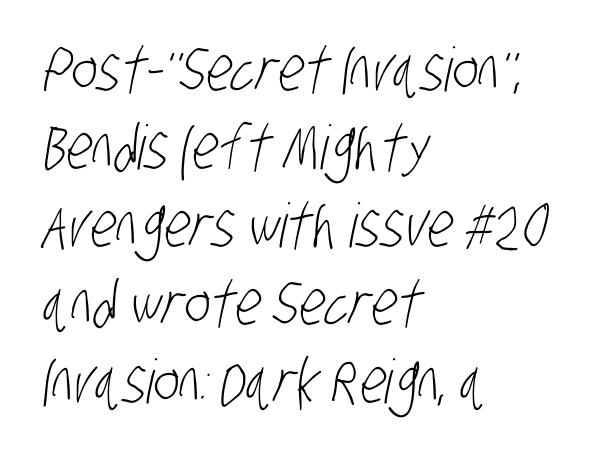
The image shows 61 px light, condensed sans-serif type; set left-aligned, normal line spacing (1.28x), normal letter spacing, not underlined; low stroke contrast and a large x-height.
